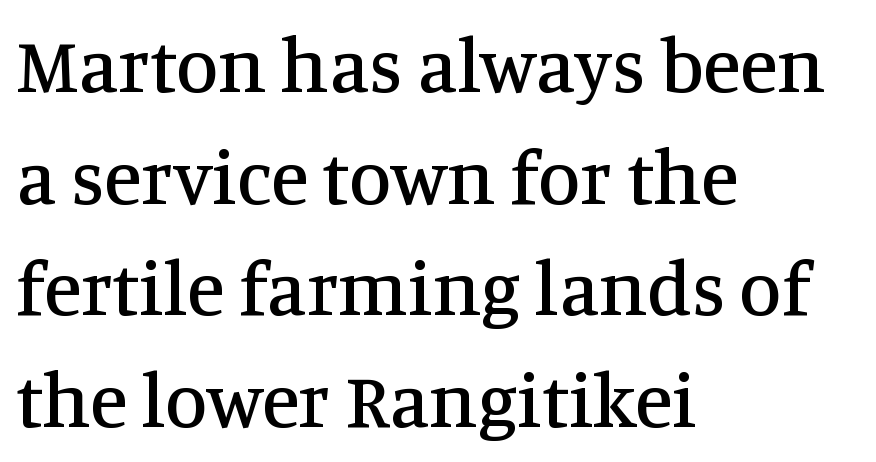
Q: Is the text italic (slanted)? A: No, it is upright.
Q: Is the typeface a serif or a sans-serif typeface? A: Serif.
Q: Is the text underlined? A: No.
Q: How is the paragraph aligned? A: Left-aligned.
Q: Is the spacing between letters normal or unusually wide? A: Normal.
Q: Is the spacing between lines tight, normal or loose? A: Normal.
Q: Width (condensed, normal, or wide)? A: Normal.
Q: Stroke contrast? A: Medium.
Q: x-height? A: Large.
Q: Monospaced? A: No.
